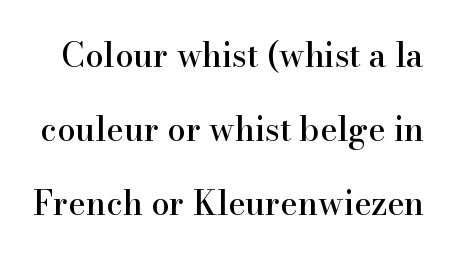
{"serif": "yes", "italic": "no", "width": "normal", "stroke_contrast": "high", "x_height": "small", "monospaced": "no", "underline": "no", "line_spacing": "loose", "line_spacing_ratio": 2.24, "letter_spacing": "normal", "letter_spacing_em": 0.0, "glyph_px": 33}
